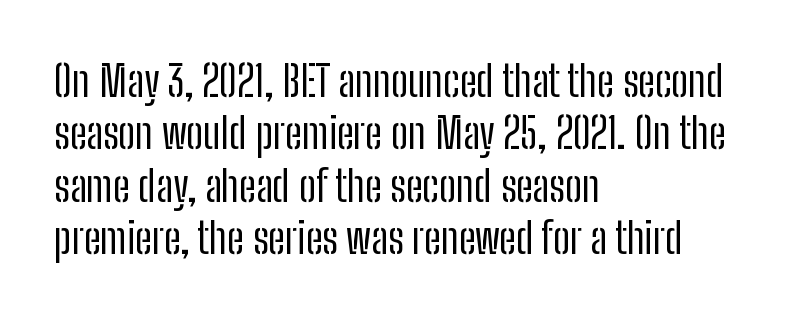
Q: Is the text bold? A: No.
Q: Is the text italic (slanted)? A: No, it is upright.
Q: Is the typeface a serif or a sans-serif typeface? A: Sans-serif.
Q: Is the text underlined? A: No.
Q: How is the paragraph aligned? A: Left-aligned.
Q: Is the spacing between letters normal or unusually wide? A: Normal.
Q: Width (condensed, normal, or wide)? A: Condensed.
Q: Stroke contrast? A: Low.
Q: x-height? A: Medium.
Q: Monospaced? A: No.
